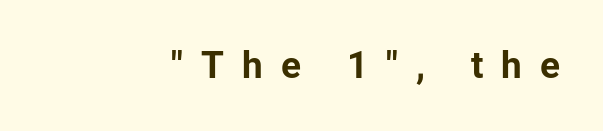
{"serif": "no", "italic": "no", "bold": "yes", "weight": "bold", "width": "normal", "stroke_contrast": "low", "x_height": "medium", "monospaced": "no", "underline": "no", "letter_spacing": "wide", "letter_spacing_em": 0.49, "glyph_px": 37}
